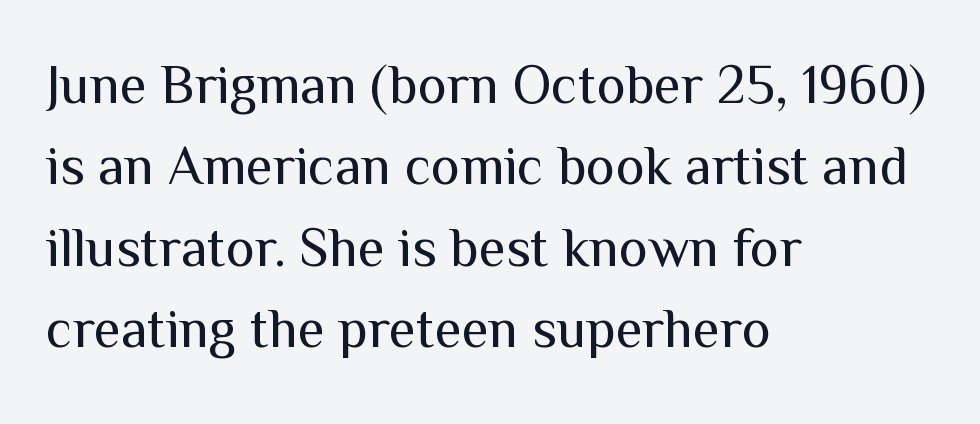
When letters stand straight like this, we call the style roman or upright. Does the type have serifs? No, each stem ends abruptly. Each word holds together tightly as a unit, with standard inter-letter gaps. A student would call this left alignment; a typographer would say flush left, rag right. Weight: not bold — regular or lighter. Normally led — the rows are evenly, conventionally spaced.
